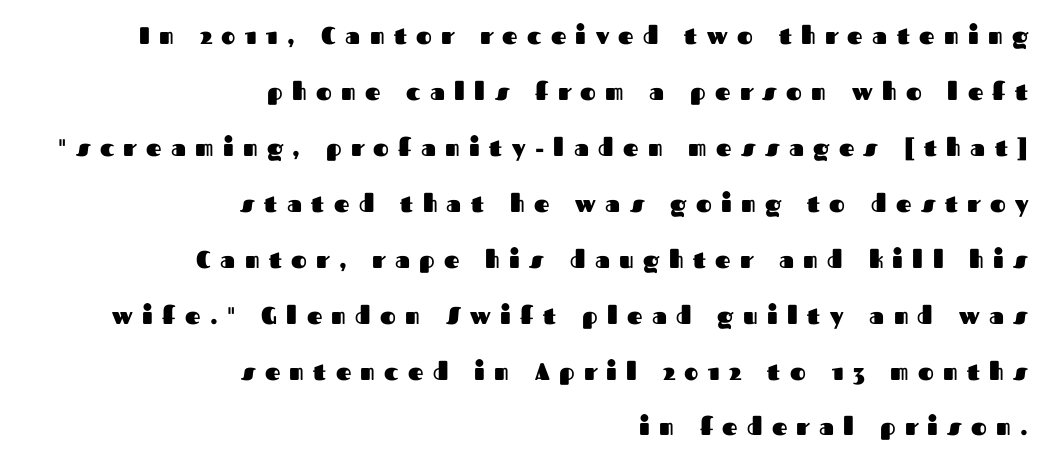
{"italic": "no", "bold": "yes", "underline": "no", "align": "right", "line_spacing": "loose", "line_spacing_ratio": 2.33, "letter_spacing": "wide", "letter_spacing_em": 0.39, "glyph_px": 24}
